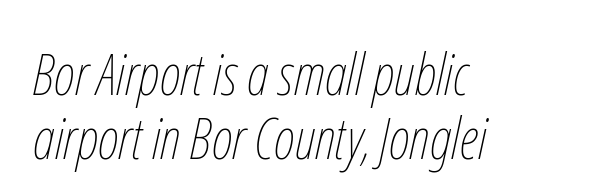
{"italic": "yes", "lean": "right", "slant_degrees": 12, "bold": "no", "weight": "thin", "width": "condensed", "stroke_contrast": "low", "x_height": "medium", "monospaced": "no", "underline": "no", "align": "left", "line_spacing": "tight", "line_spacing_ratio": 1.1, "letter_spacing": "normal", "letter_spacing_em": 0.0, "glyph_px": 58}
